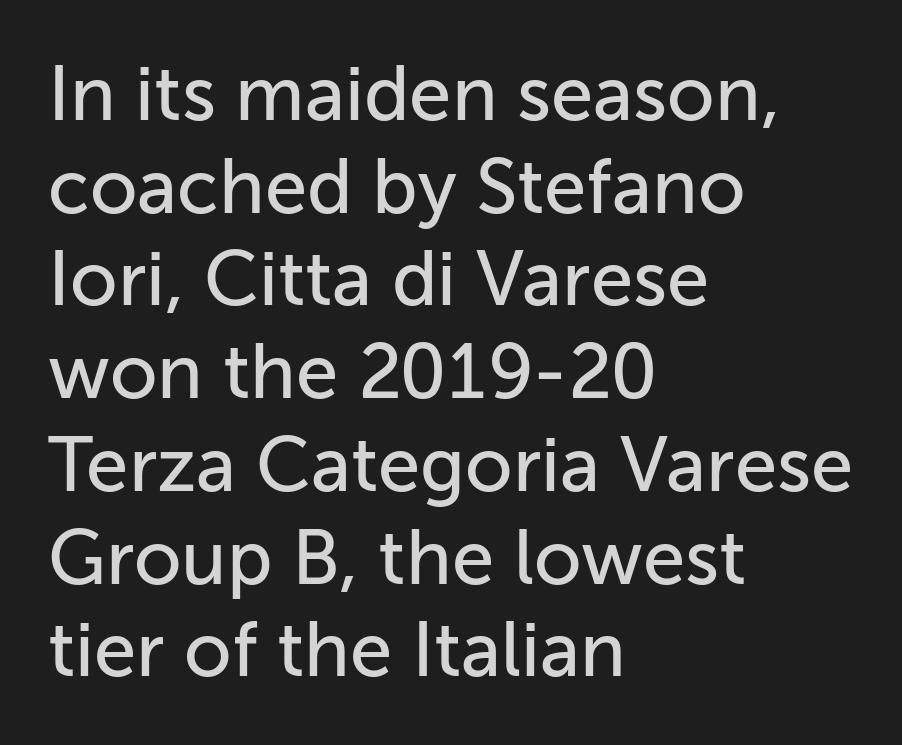
Layout note: lines flush left. The passage shown is typed in a proportional face where columns would drift. Honestly, the letter spacing is just normal — you wouldn't notice it. Ascenders rise straight up at ninety degrees. Bare-footed words on every line. The glyphs in this specimen are sans serif.
